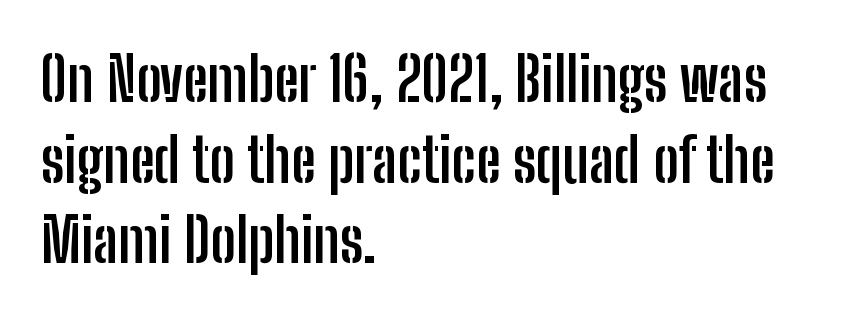
The image shows 61 px semibold, condensed sans-serif type, upright; set left-aligned, normal line spacing (1.32x), normal letter spacing, not underlined; low stroke contrast and a medium x-height.
